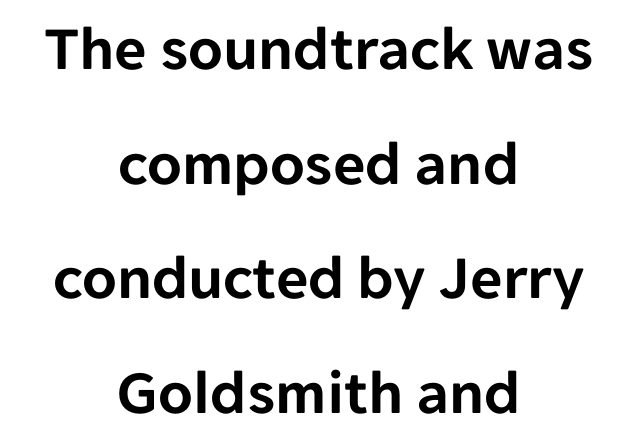
{"serif": "no", "italic": "no", "width": "normal", "stroke_contrast": "low", "x_height": "medium", "monospaced": "no", "underline": "no", "align": "center", "line_spacing_ratio": 1.82, "letter_spacing": "normal", "letter_spacing_em": 0.0, "glyph_px": 63}
